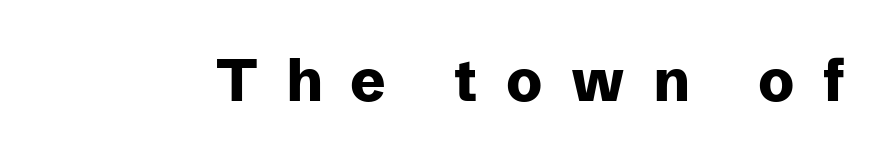
{"serif": "no", "italic": "no", "bold": "yes", "weight": "heavy", "width": "normal", "stroke_contrast": "low", "x_height": "medium", "monospaced": "no", "underline": "no", "letter_spacing": "wide", "letter_spacing_em": 0.48, "glyph_px": 59}
